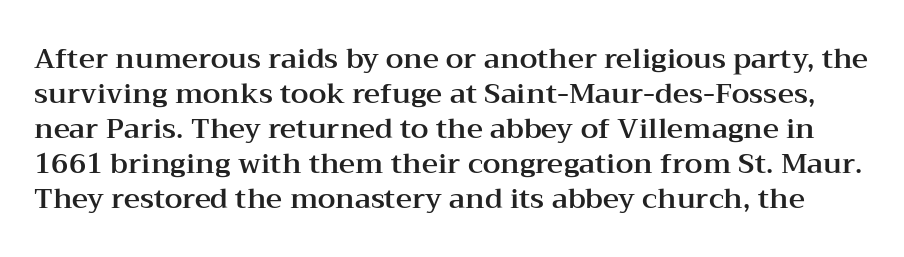
Q: Is the text italic (slanted)? A: No, it is upright.
Q: Is the typeface a serif or a sans-serif typeface? A: Serif.
Q: Is the text underlined? A: No.
Q: Is the spacing between letters normal or unusually wide? A: Normal.
Q: Is the spacing between lines tight, normal or loose? A: Normal.
Q: Width (condensed, normal, or wide)? A: Wide.
Q: Stroke contrast? A: Medium.
Q: x-height? A: Medium.
Q: Monospaced? A: No.
